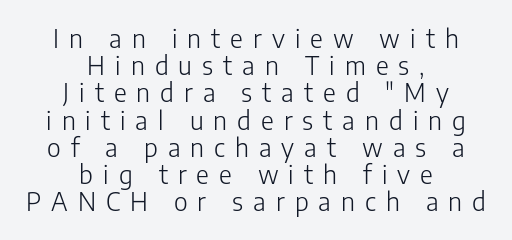
Q: Is the text bold? A: No.
Q: Is the text italic (slanted)? A: No, it is upright.
Q: Is the text underlined? A: No.
Q: How is the paragraph aligned? A: Centered.
Q: Is the spacing between letters normal or unusually wide? A: Unusually wide.
Q: Is the spacing between lines tight, normal or loose? A: Tight.
